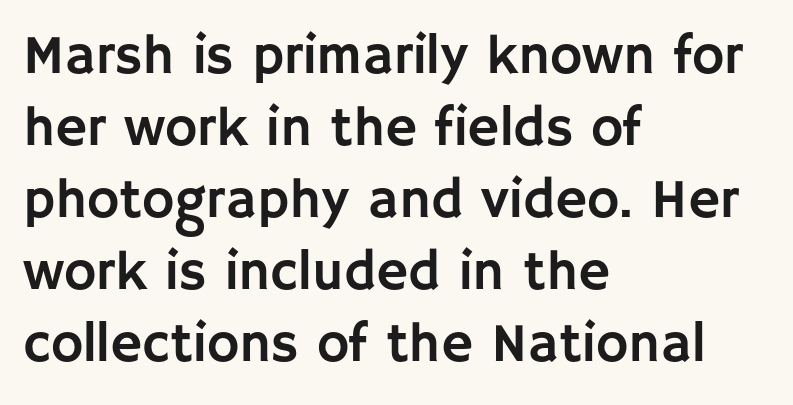
Honestly, the letter spacing is just normal — you wouldn't notice it. Visually the block forms a straight wall on the left and a jagged coastline on the right. These lines were composed using upright roman letters. The letters advance in unequal steps, a hallmark of proportional type. Letterform terminals end flat and unadorned throughout the passage. Notice how descenders clear the ascenders below comfortably — that's standard leading.
